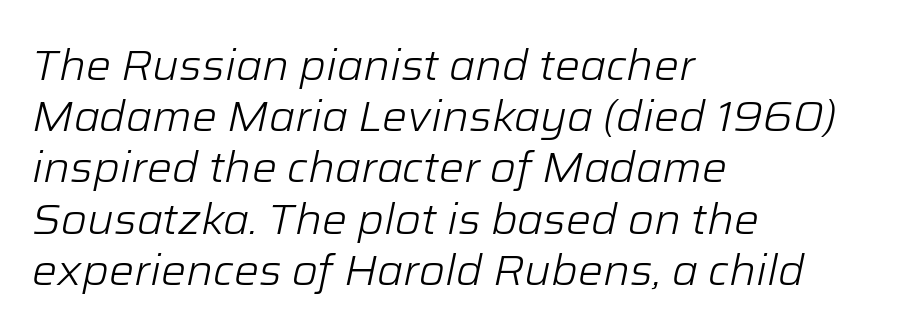
Q: Is the text bold? A: No.
Q: Is the text italic (slanted)? A: Yes, it leans right by about 12 degrees.
Q: Is the text underlined? A: No.
Q: How is the paragraph aligned? A: Left-aligned.
Q: Is the spacing between letters normal or unusually wide? A: Normal.
Q: Width (condensed, normal, or wide)? A: Normal.
Q: Stroke contrast? A: Low.
Q: x-height? A: Medium.
Q: Monospaced? A: No.
